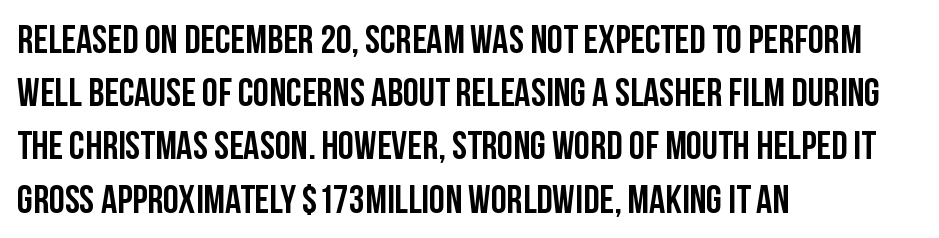
The image shows 40 px condensed sans-serif type, upright; set left-aligned, normal line spacing (1.33x), normal letter spacing, not underlined; low stroke contrast and a large x-height.
